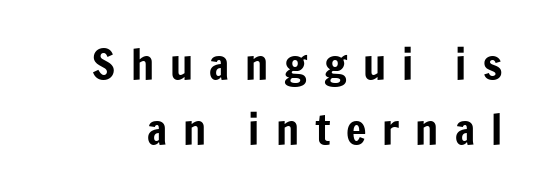
{"serif": "no", "italic": "no", "width": "condensed", "stroke_contrast": "low", "x_height": "medium", "monospaced": "no", "underline": "no", "line_spacing": "normal", "line_spacing_ratio": 1.52, "letter_spacing": "wide", "letter_spacing_em": 0.37, "glyph_px": 43}
